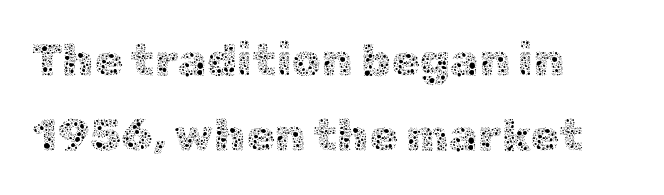
The space directly below the letters is spotless. Default kerning and tracking; the words read as compact shapes. Stems here are at most as thick as an everyday book face. One-word summary of the alignment: left.
